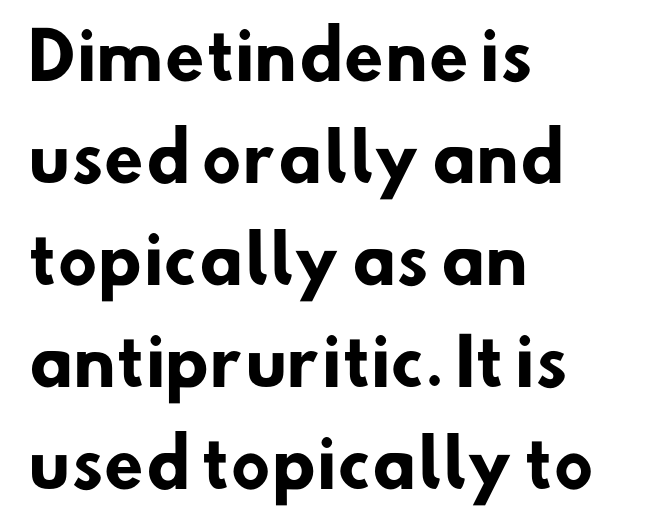
Q: Is the text bold? A: Yes.
Q: Is the typeface a serif or a sans-serif typeface? A: Sans-serif.
Q: Is the text underlined? A: No.
Q: How is the paragraph aligned? A: Left-aligned.
Q: Is the spacing between letters normal or unusually wide? A: Normal.
Q: Is the spacing between lines tight, normal or loose? A: Normal.
Q: Width (condensed, normal, or wide)? A: Normal.
Q: Stroke contrast? A: Low.
Q: x-height? A: Small.
Q: Monospaced? A: No.
